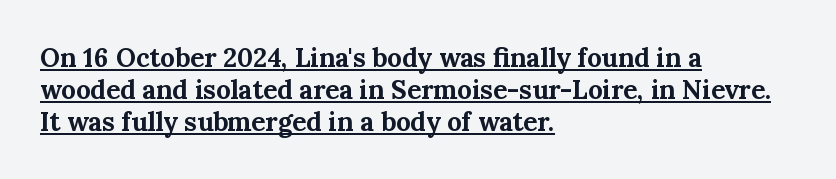
The image shows 26 px bold type, upright; set left-aligned, line spacing 1.23x, normal letter spacing, underlined.
